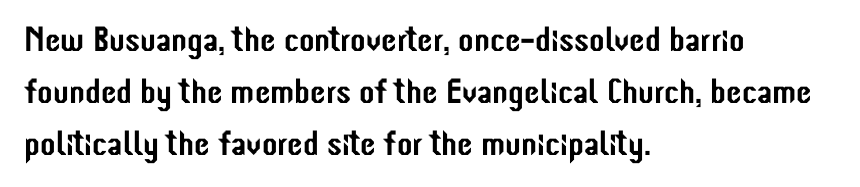
Classification — sans serif. These lines are rendered in a variable-pitch font. Leftover space on each line is placed entirely after the last word. The glyphs are unaccompanied by any horizontal stroke below them.
